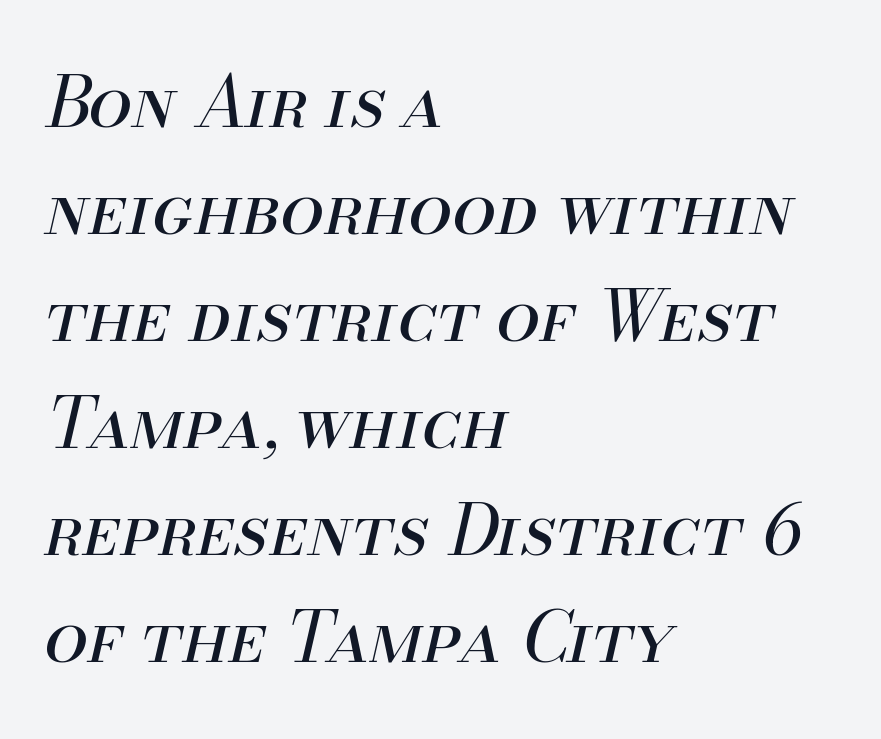
Stroke thickness stays within the range of a standard reading face or lighter. Baseline-to-baseline distance is the conventional proportion of letter height. In terms of letterspacing, this is plain default setting. The passage is arranged the way most books set body copy — flush left. The passage shown is typed in a proportional face where columns would drift. Characters are canted at an angle relative to the baseline's perpendicular.
